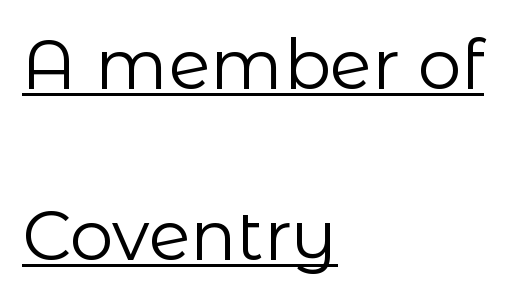
Q: Is the text bold? A: No.
Q: Is the text italic (slanted)? A: No, it is upright.
Q: Is the typeface a serif or a sans-serif typeface? A: Sans-serif.
Q: Is the text underlined? A: Yes.
Q: How is the paragraph aligned? A: Left-aligned.
Q: Is the spacing between letters normal or unusually wide? A: Normal.
Q: Is the spacing between lines tight, normal or loose? A: Loose.
Q: Width (condensed, normal, or wide)? A: Normal.
Q: Stroke contrast? A: Low.
Q: x-height? A: Medium.
Q: Monospaced? A: No.
